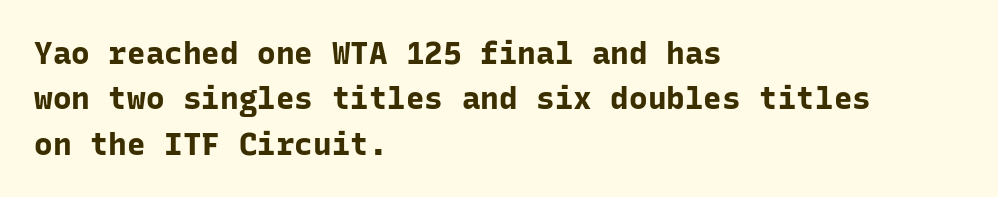
{"serif": "no", "italic": "no", "bold": "yes", "weight": "bold", "width": "normal", "stroke_contrast": "low", "x_height": "medium", "monospaced": "yes", "underline": "no", "align": "left", "line_spacing": "normal", "line_spacing_ratio": 1.46, "letter_spacing": "normal", "letter_spacing_em": 0.0, "glyph_px": 31}
